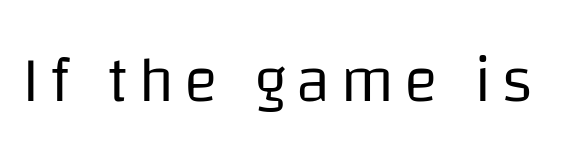
{"serif": "no", "italic": "no", "bold": "no", "weight": "regular", "width": "normal", "stroke_contrast": "low", "x_height": "large", "monospaced": "no", "underline": "no", "glyph_px": 64}
